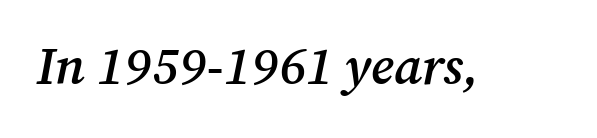
{"serif": "yes", "italic": "yes", "lean": "right", "slant_degrees": 12, "bold": "semi", "weight": "semibold", "width": "normal", "stroke_contrast": "medium", "x_height": "medium", "monospaced": "no", "underline": "no", "letter_spacing": "normal", "letter_spacing_em": 0.0, "glyph_px": 52}
